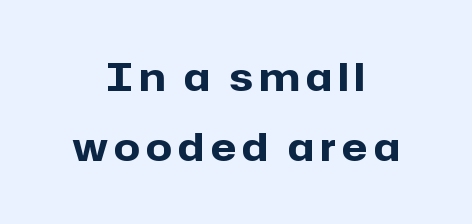
The image shows 38 px heavy sans-serif type, upright; set centered, line spacing 1.85x, not underlined; low stroke contrast and a medium x-height.
